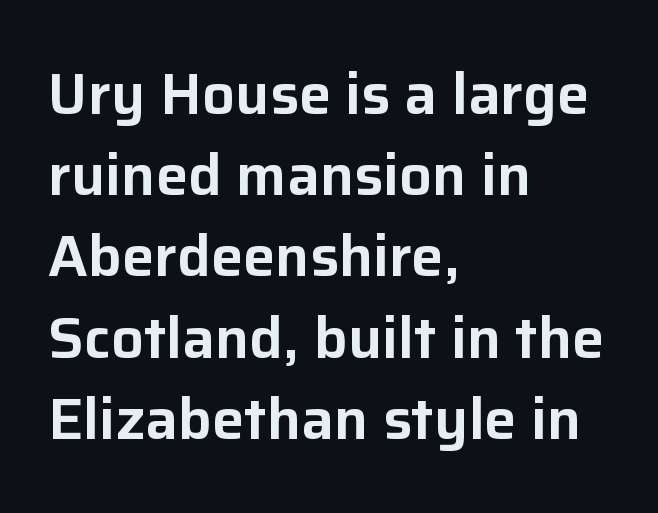
Italic? Not at all — the glyphs are vertical. Rows of type keep a routine distance in the vertical direction. Words float on clear page, feet unadorned. Looks like regular typesetting: each glyph gets only the width it needs.
